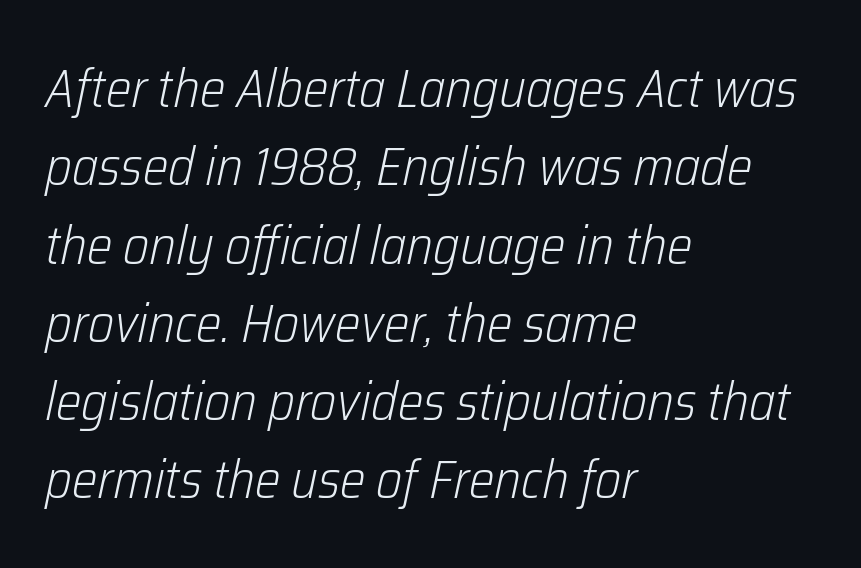
Q: Is the text bold? A: No.
Q: Is the text italic (slanted)? A: Yes, it leans right by about 12 degrees.
Q: Is the text underlined? A: No.
Q: How is the paragraph aligned? A: Left-aligned.
Q: Is the spacing between letters normal or unusually wide? A: Normal.
Q: Is the spacing between lines tight, normal or loose? A: Normal.
Q: Width (condensed, normal, or wide)? A: Condensed.
Q: Stroke contrast? A: Low.
Q: x-height? A: Medium.
Q: Monospaced? A: No.
